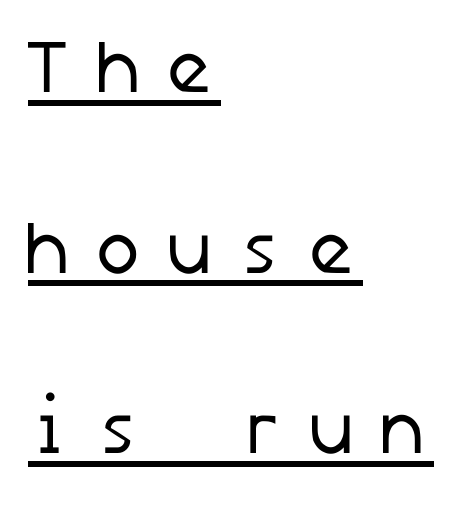
Q: Is the text bold? A: No.
Q: Is the typeface a serif or a sans-serif typeface? A: Sans-serif.
Q: Is the text underlined? A: Yes.
Q: How is the paragraph aligned? A: Left-aligned.
Q: Is the spacing between letters normal or unusually wide? A: Unusually wide.
Q: Is the spacing between lines tight, normal or loose? A: Loose.
Q: Width (condensed, normal, or wide)? A: Normal.
Q: Stroke contrast? A: Low.
Q: x-height? A: Medium.
